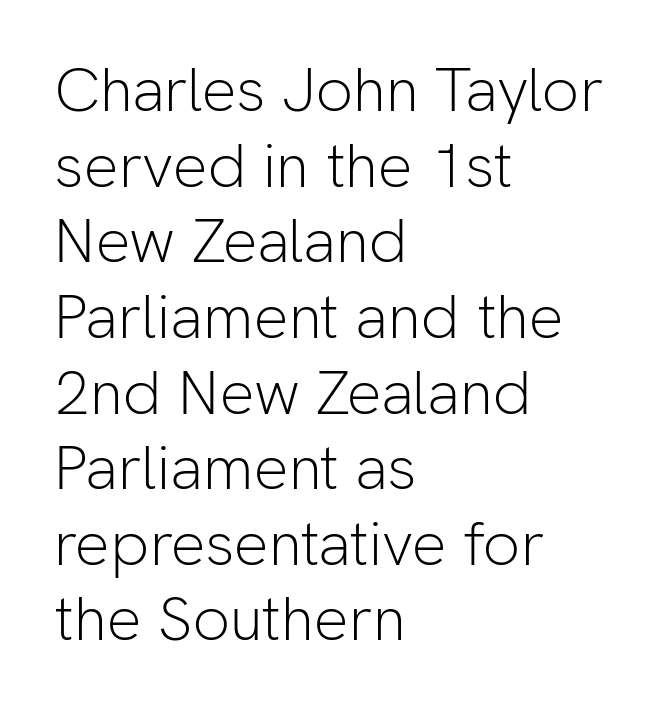
These lines are rendered in a variable-pitch font. Leftover space on each line is placed entirely after the last word. Font category for this specimen: sans-serif. Descenders are the only things crossing below the line.
